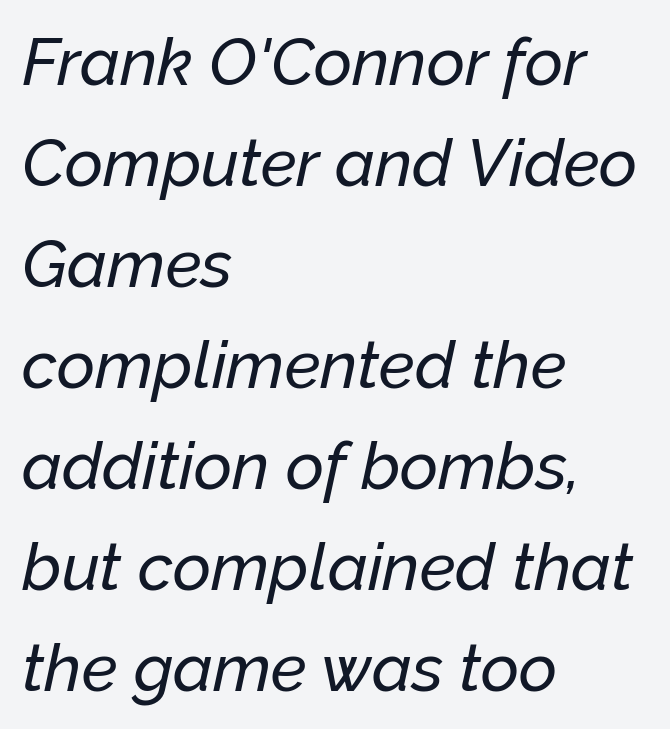
{"italic": "yes", "lean": "right", "slant_degrees": 12, "width": "normal", "stroke_contrast": "low", "x_height": "medium", "monospaced": "no", "underline": "no", "align": "left", "line_spacing": "normal", "line_spacing_ratio": 1.53, "letter_spacing": "normal", "letter_spacing_em": 0.0, "glyph_px": 66}
